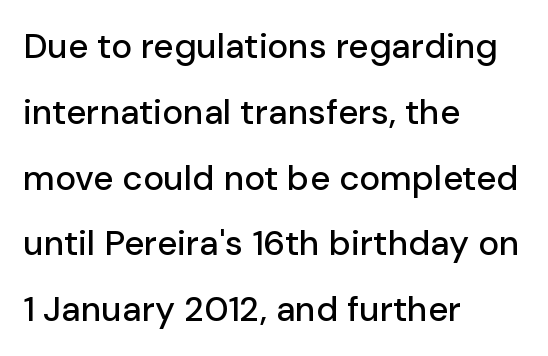
The font's upright variant was chosen for this text. Line starts are locked; line ends wander. The glyphs in this specimen are sans serif. These lines keep a tight, regular rhythm from letter to letter. A typesetter would call this proportional, since set widths differ per character. Unmarked baselines from the first word to the last.
